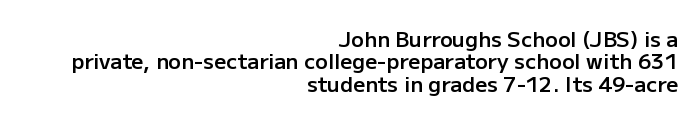
Vertical spacing — tight. This sample uses an upright cut, with every glyph sitting square on the baseline. Moderately thickened strokes mark this as semibold type. The tracking reads as untouched default to a designer's eye. The foot of each line stays bare and open. All the whitespace from short lines collects on the left.
